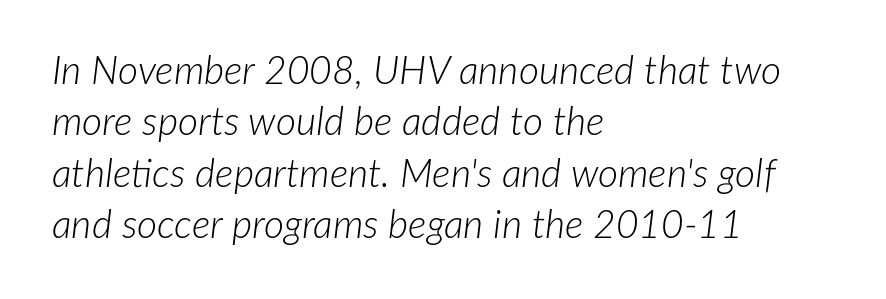
The image shows 39 px light type, italic (leaning right); set left-aligned, normal line spacing (1.32x), normal letter spacing, not underlined; low stroke contrast and a medium x-height.
